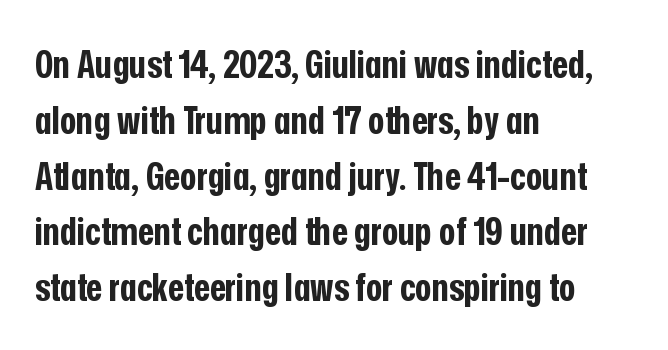
Q: Is the text bold? A: Yes.
Q: Is the text italic (slanted)? A: No, it is upright.
Q: Is the typeface a serif or a sans-serif typeface? A: Sans-serif.
Q: Is the text underlined? A: No.
Q: How is the paragraph aligned? A: Left-aligned.
Q: Is the spacing between letters normal or unusually wide? A: Normal.
Q: Is the spacing between lines tight, normal or loose? A: Normal.
Q: Width (condensed, normal, or wide)? A: Condensed.
Q: Stroke contrast? A: Low.
Q: x-height? A: Medium.
Q: Monospaced? A: No.
